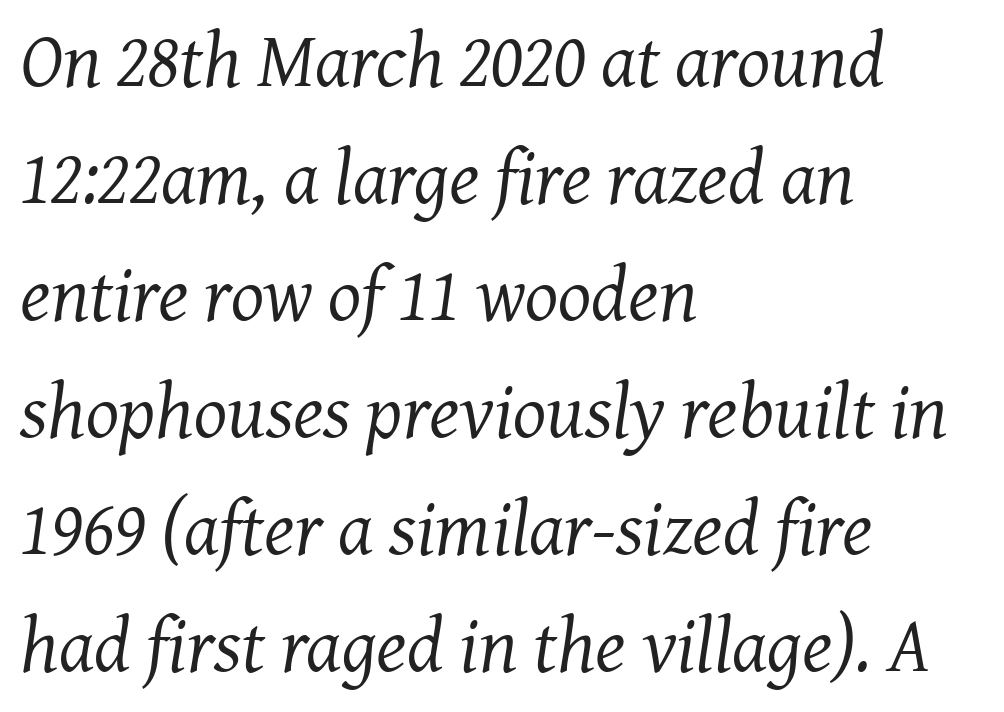
Old-style or modern, the face here clearly has serifs. The passage shown is typed in a proportional face where columns would drift. Underline: absent. The weight tops out at a normal text grade.
